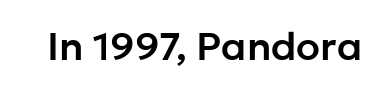
{"serif": "no", "italic": "no", "width": "normal", "stroke_contrast": "low", "x_height": "medium", "monospaced": "no", "underline": "no", "letter_spacing": "normal", "letter_spacing_em": 0.0, "glyph_px": 39}
